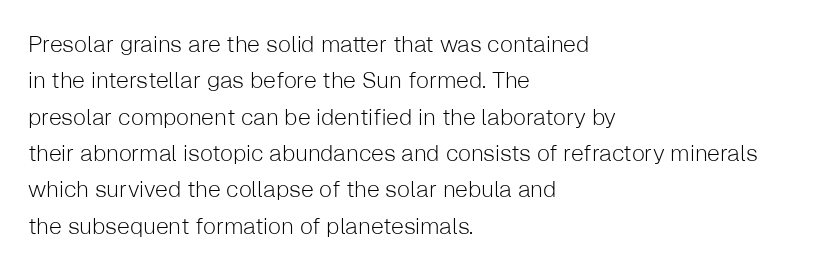
The image shows 23 px text type, upright; set left-aligned, normal line spacing (1.58x), normal letter spacing, not underlined.
